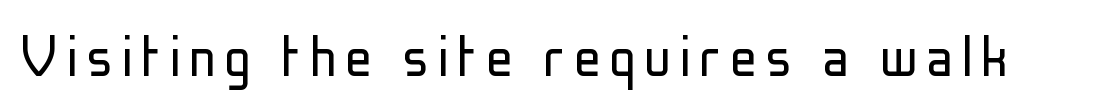
The image shows 68 px light, condensed sans-serif type, upright; set not underlined; low stroke contrast and a medium x-height.
